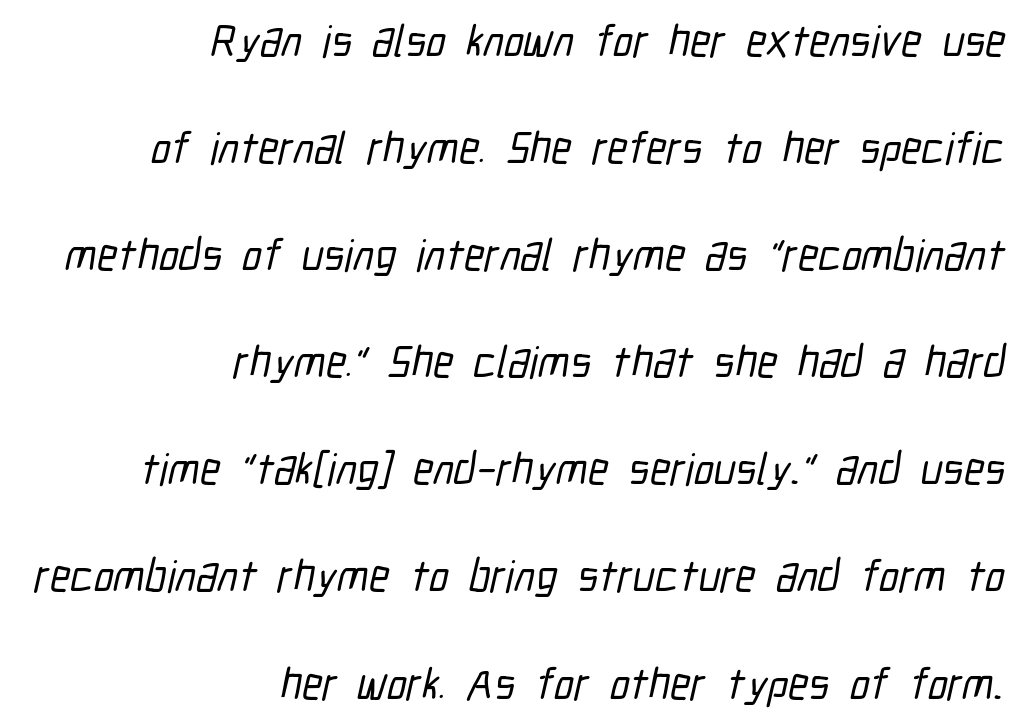
Q: Is the typeface a serif or a sans-serif typeface? A: Sans-serif.
Q: Is the text underlined? A: No.
Q: How is the paragraph aligned? A: Right-aligned.
Q: Is the spacing between letters normal or unusually wide? A: Normal.
Q: Is the spacing between lines tight, normal or loose? A: Loose.
Q: Width (condensed, normal, or wide)? A: Condensed.
Q: Stroke contrast? A: Low.
Q: x-height? A: Medium.
Q: Monospaced? A: No.
